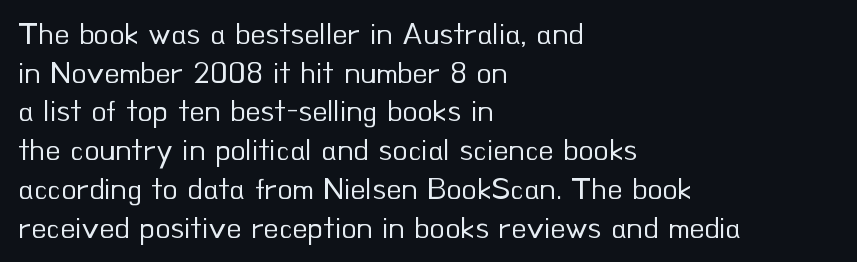
The image shows 31 px regular-weight sans-serif type, upright; set left-aligned, normal line spacing (1.25x), normal letter spacing, not underlined; low stroke contrast and a small x-height.
